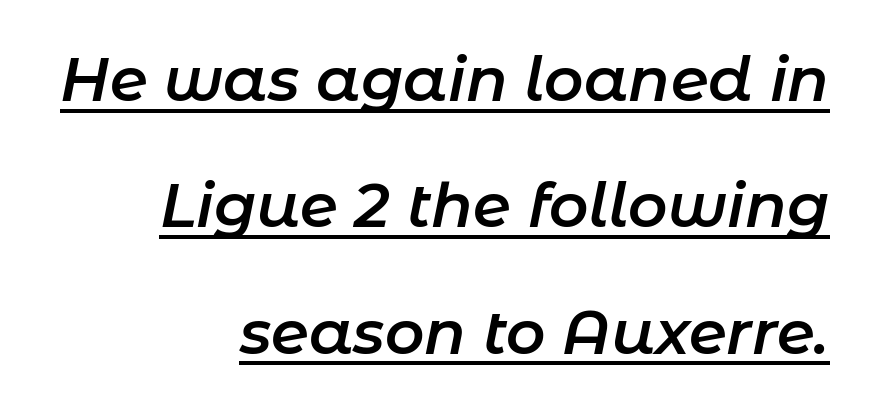
This sample has the flowing, uneven cadence of proportional lettering. You could fit nearly another row in the gap between these rows. The setting favours the right margin, as signatures and pull-quotes sometimes do. Notice how the stems are inclined rather than vertical — that's the hallmark of italics. Is there an underline? Yes — a line sits under the letters.
